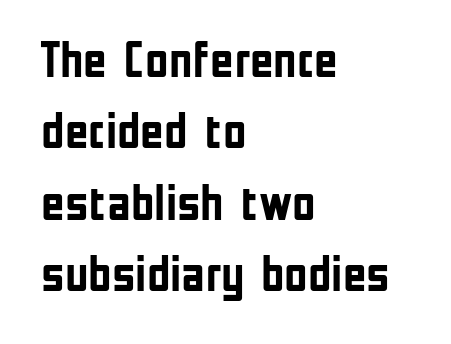
You could not count columns in this text — the font is proportionally spaced. A bare baseline throughout the passage. I'd describe the lettering as bold — thick and assertive. Notice how descenders clear the ascenders below comfortably — that's standard leading. Glyph-to-glyph distance matches everyday printed text.
